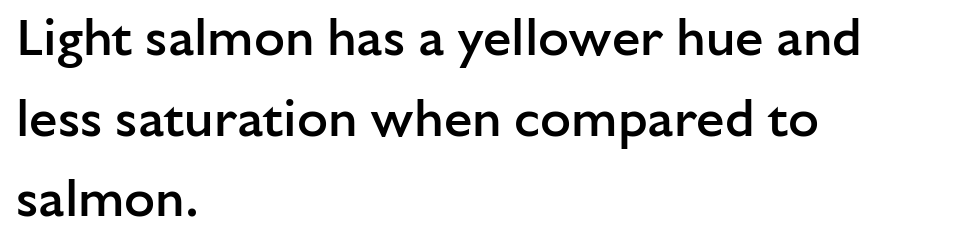
This is the in-between weight designers call semibold or demi. Look at the bottom of the vertical strokes: they stop flat, with no serifs. A typesetter would call this proportional, since set widths differ per character. Plain, unruled lines of type. The typesetter chose a ragged-right arrangement here. Regarding leading, the lines here are spaced in the standard way.
